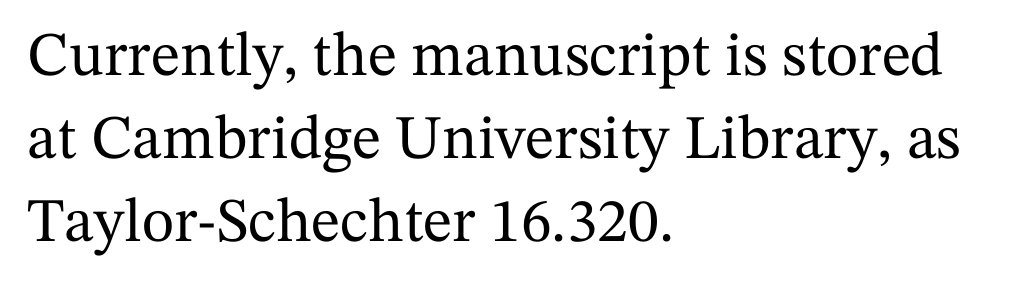
Nope, not italic — everything's standing straight. A serif font was chosen for this passage. The passage is arranged the way most books set body copy — flush left. Vertical spacing — default.
